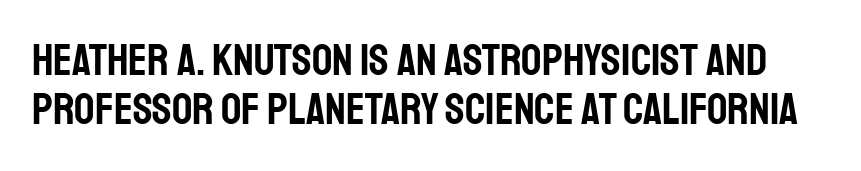
{"serif": "no", "italic": "no", "width": "condensed", "stroke_contrast": "low", "x_height": "large", "monospaced": "no", "underline": "no", "line_spacing": "tight", "line_spacing_ratio": 1.09, "letter_spacing": "normal", "letter_spacing_em": 0.0, "glyph_px": 45}
